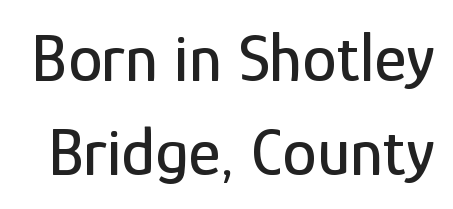
{"serif": "no", "italic": "no", "width": "condensed", "stroke_contrast": "low", "x_height": "medium", "monospaced": "no", "underline": "no", "line_spacing": "normal", "line_spacing_ratio": 1.36, "letter_spacing": "normal", "letter_spacing_em": 0.0, "glyph_px": 69}
